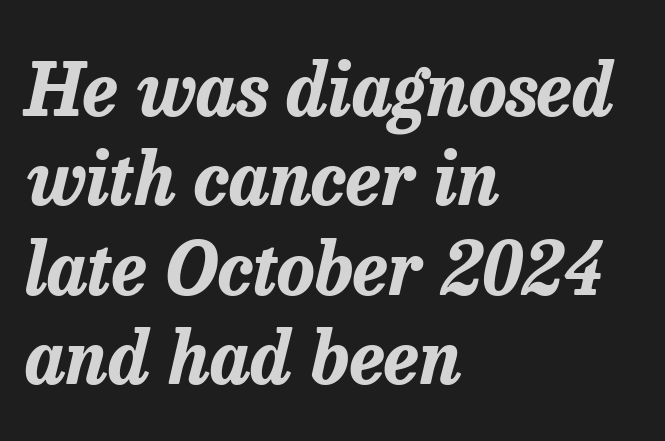
Q: Is the text bold? A: Yes.
Q: Is the text italic (slanted)? A: Yes, it leans right by about 13 degrees.
Q: Is the text underlined? A: No.
Q: How is the paragraph aligned? A: Left-aligned.
Q: Is the spacing between letters normal or unusually wide? A: Normal.
Q: Width (condensed, normal, or wide)? A: Normal.
Q: Stroke contrast? A: Low.
Q: x-height? A: Medium.
Q: Monospaced? A: No.
